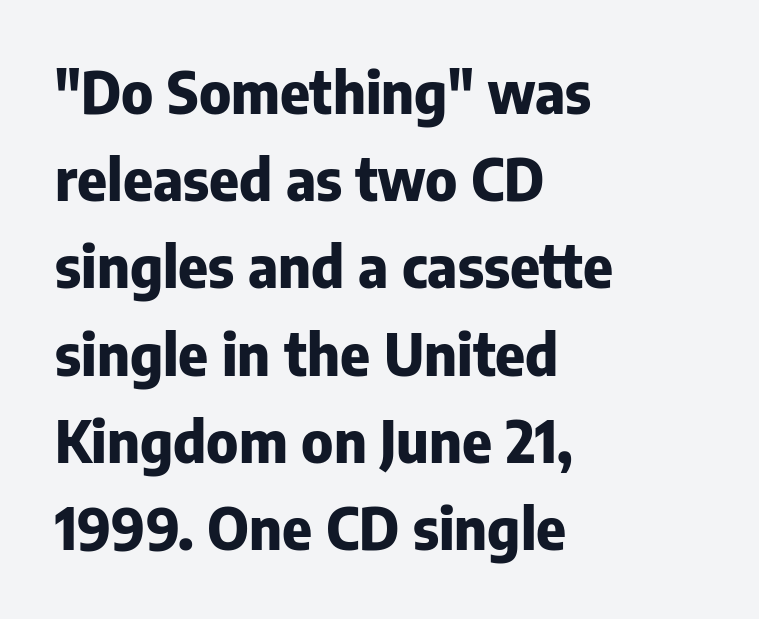
Do the characters align in a grid? No, the font is proportional. Between one letter and the next there's only the usual sliver of space. Pretty heavy lettering here — definitely bold. What kind of face is this? One without serifs — a sans. Anything drawn beneath the words? Only blank space.
